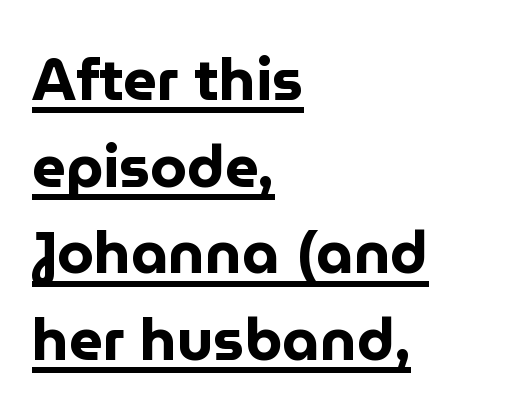
The image shows 59 px bold sans-serif type, upright; set left-aligned, normal line spacing (1.47x), normal letter spacing, underlined; low stroke contrast and a medium x-height.
